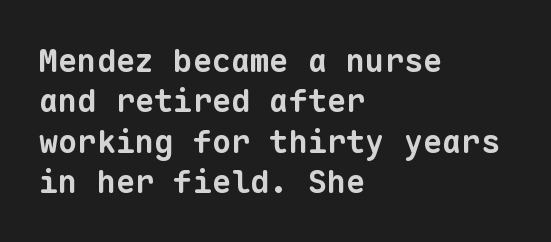
Q: Is the text bold? A: Yes.
Q: Is the typeface a serif or a sans-serif typeface? A: Sans-serif.
Q: Is the text underlined? A: No.
Q: How is the paragraph aligned? A: Left-aligned.
Q: Is the spacing between letters normal or unusually wide? A: Normal.
Q: Is the spacing between lines tight, normal or loose? A: Normal.
Q: Width (condensed, normal, or wide)? A: Normal.
Q: Stroke contrast? A: Low.
Q: x-height? A: Medium.
Q: Monospaced? A: Yes.
